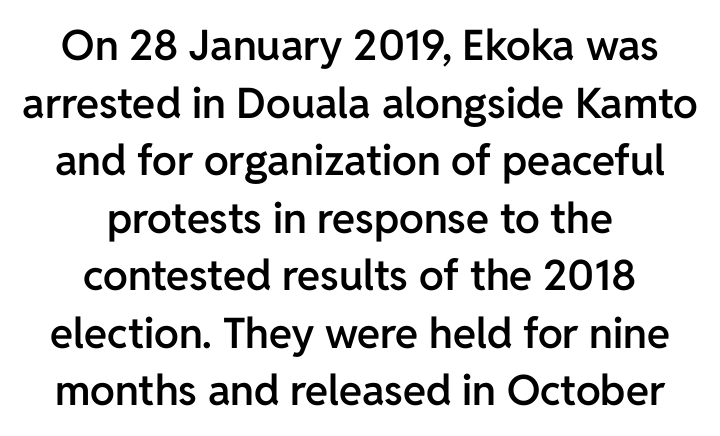
{"serif": "no", "italic": "no", "bold": "semi", "weight": "semibold", "width": "normal", "stroke_contrast": "low", "x_height": "medium", "monospaced": "no", "underline": "no", "align": "center", "line_spacing": "normal", "line_spacing_ratio": 1.37, "letter_spacing": "normal", "letter_spacing_em": 0.0, "glyph_px": 42}
